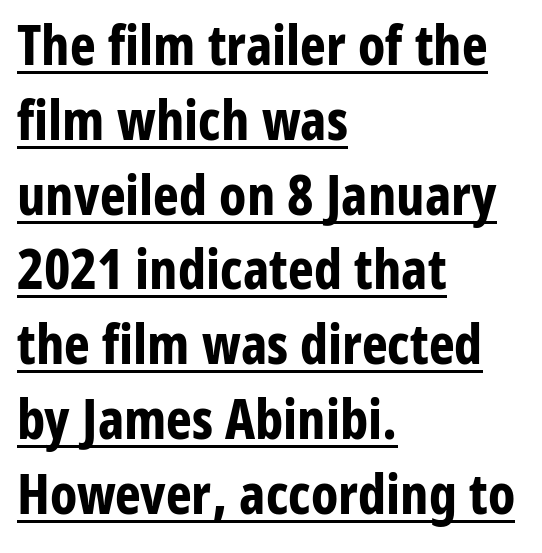
Q: Is the text bold? A: Yes.
Q: Is the text italic (slanted)? A: No, it is upright.
Q: Is the typeface a serif or a sans-serif typeface? A: Sans-serif.
Q: Is the text underlined? A: Yes.
Q: How is the paragraph aligned? A: Left-aligned.
Q: Is the spacing between letters normal or unusually wide? A: Normal.
Q: Is the spacing between lines tight, normal or loose? A: Normal.
Q: Width (condensed, normal, or wide)? A: Condensed.
Q: Stroke contrast? A: Low.
Q: x-height? A: Medium.
Q: Monospaced? A: No.
